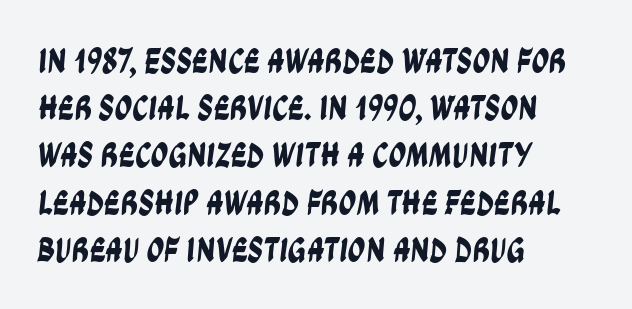
Each letter keeps its own natural width here, so spacing adapts to shape. Note: no serifs on the glyphs. Students, observe: this is what conventionally led text looks like. The specimen omits any rule beneath the text block's lines. The rag falls on the right side of this text block.
